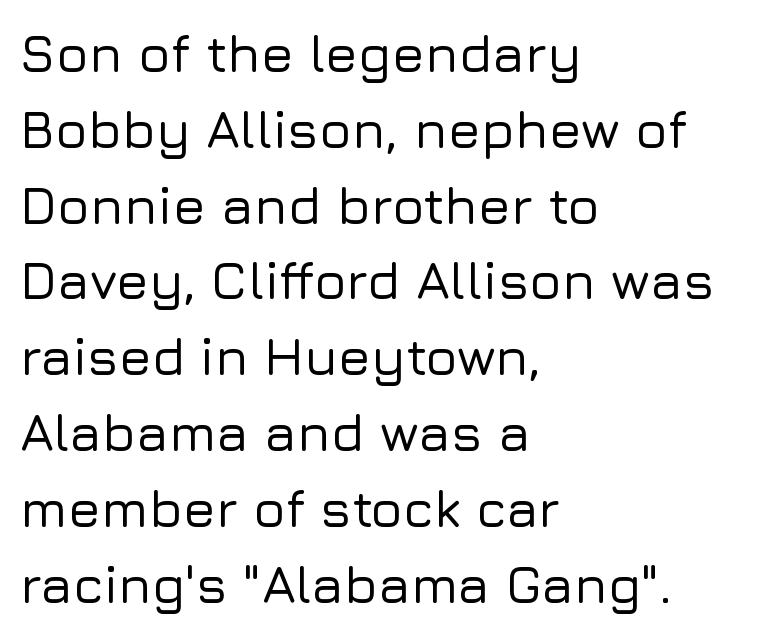
Q: Is the text italic (slanted)? A: No, it is upright.
Q: Is the typeface a serif or a sans-serif typeface? A: Sans-serif.
Q: Is the text underlined? A: No.
Q: How is the paragraph aligned? A: Left-aligned.
Q: Is the spacing between letters normal or unusually wide? A: Normal.
Q: Is the spacing between lines tight, normal or loose? A: Normal.
Q: Width (condensed, normal, or wide)? A: Normal.
Q: Stroke contrast? A: Low.
Q: x-height? A: Medium.
Q: Monospaced? A: No.
